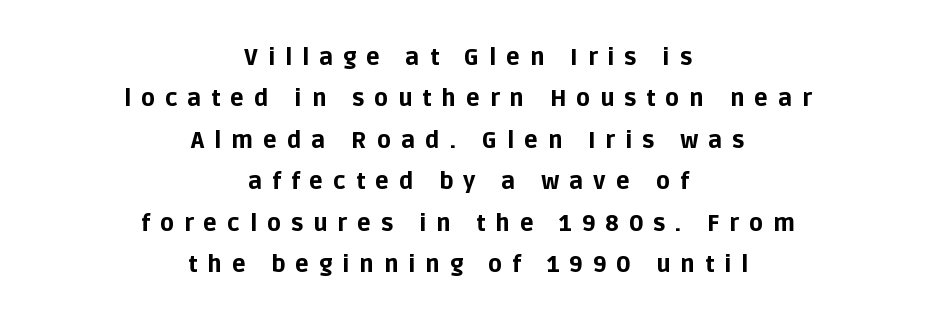
{"italic": "no", "bold": "yes", "underline": "no", "align": "center", "line_spacing_ratio": 1.8, "letter_spacing": "wide", "letter_spacing_em": 0.43, "glyph_px": 23}
